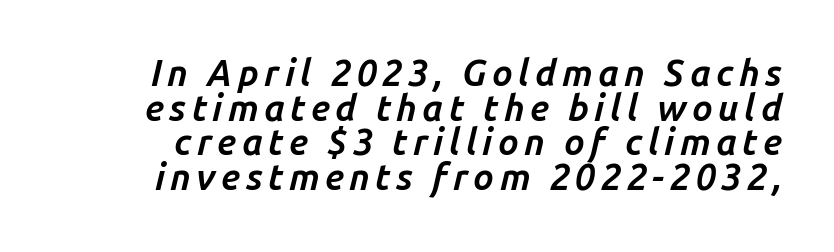
The letters are bold, with thick, heavy strokes. Summary of vertical rhythm: compact, with narrow interline spacing. Has an underline been added? It has not. The face used here has a pronounced slope to its letters. This sample has the flowing, uneven cadence of proportional lettering.
